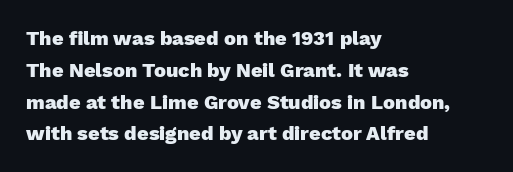
Upright lettering throughout. The foot of each line stays bare and open. Line spacing here is normal. The letters sit at their default tracking, neither squeezed nor spread. The setting favours the left margin, as ordinary paragraphs usually do. These words are printed bold, with thick strokes throughout.
